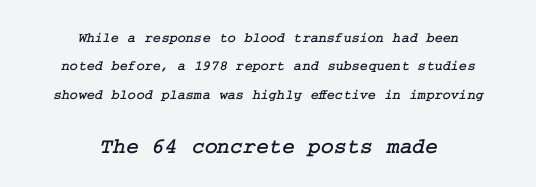
The image shows 22 px text type; set centered, loose line spacing (2.03x), normal letter spacing, not underlined; the second (bottom) block is 1.57x larger.
